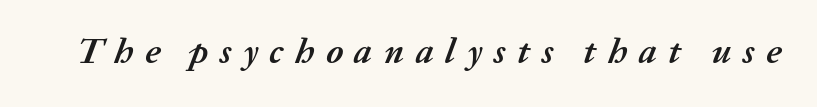
Q: Is the text bold? A: Yes.
Q: Is the text italic (slanted)? A: Yes, it leans right by about 20 degrees.
Q: Is the text underlined? A: No.
Q: Is the spacing between letters normal or unusually wide? A: Unusually wide.
Q: Width (condensed, normal, or wide)? A: Normal.
Q: Stroke contrast? A: Medium.
Q: x-height? A: Medium.
Q: Monospaced? A: No.
